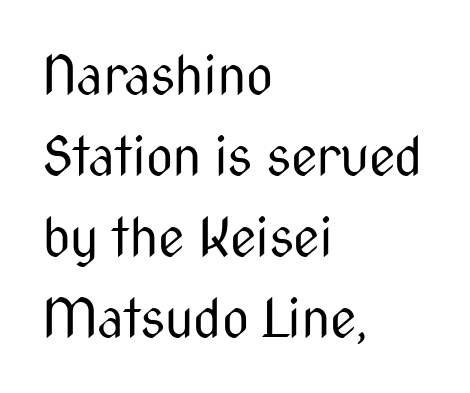
The image shows 53 px regular-weight, condensed sans-serif type, upright; set left-aligned, normal line spacing (1.53x), normal letter spacing, not underlined; medium stroke contrast and a medium x-height.
